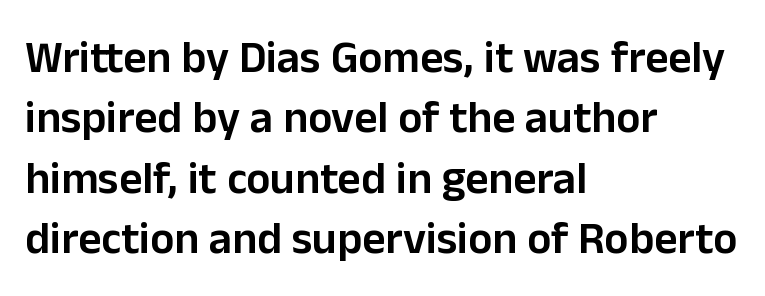
The image shows 45 px semibold sans-serif type, upright; set left-aligned, normal line spacing (1.34x), normal letter spacing, not underlined; low stroke contrast and a medium x-height.
